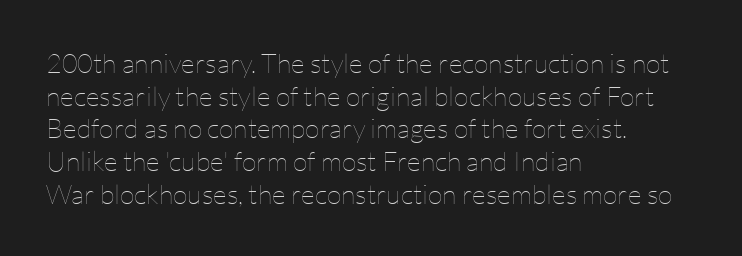
The image shows 27 px text type, upright; set left-aligned, line spacing 1.21x, normal letter spacing, not underlined.
